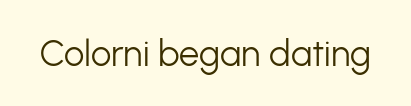
Each letter's strokes conclude bluntly, with no projecting serifs. Does the lettering tilt? It doesn't — this is upright. These lines are rendered in a variable-pitch font. The space directly below the letters is spotless.
